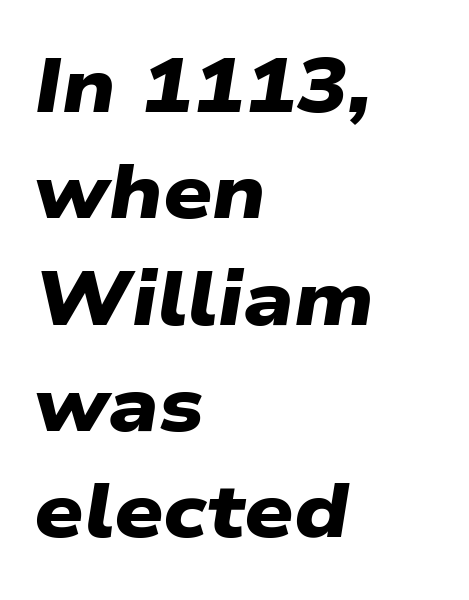
Emphasis by weight is at full strength: bold. The rendering uses a moderate line-height, typical for paragraphs. Spacing verdict: proportional, widths tailored to each character. Nope, no serifs anywhere on these letters.
